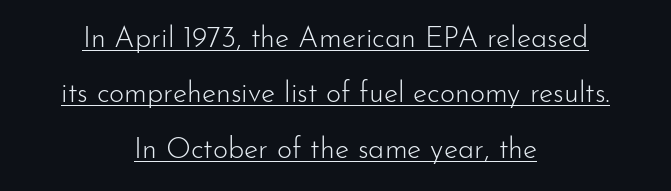
A roman cut, with each character standing at attention. Caption: multi-line text, centered on the measure. On a weight scale, this lands at 450 or below. Compared with undecorated copy, this sample adds a rule below the words.
